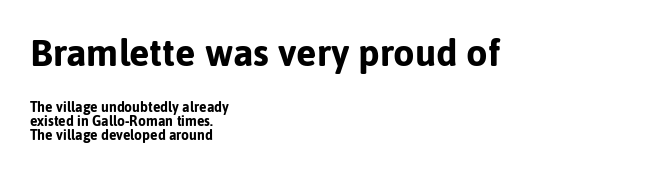
Q: Is the text bold? A: Yes.
Q: Is the text italic (slanted)? A: No, it is upright.
Q: Is the typeface a serif or a sans-serif typeface? A: Sans-serif.
Q: Is the text underlined? A: No.
Q: How is the paragraph aligned? A: Left-aligned.
Q: Is the spacing between letters normal or unusually wide? A: Normal.
Q: Is the spacing between lines tight, normal or loose? A: Tight.
Q: Which block of text is set in a larger size, the first (top) or the second (bottom)? A: The first (top) one.
Q: Width (condensed, normal, or wide)? A: Normal.
Q: Stroke contrast? A: Low.
Q: x-height? A: Medium.
Q: Monospaced? A: No.
